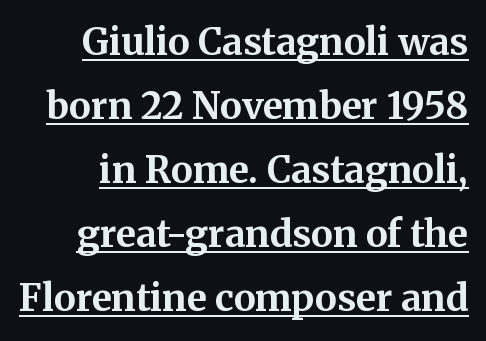
Q: Is the text bold? A: Yes.
Q: Is the text italic (slanted)? A: No, it is upright.
Q: Is the typeface a serif or a sans-serif typeface? A: Serif.
Q: Is the text underlined? A: Yes.
Q: Is the spacing between letters normal or unusually wide? A: Normal.
Q: Width (condensed, normal, or wide)? A: Normal.
Q: Stroke contrast? A: Medium.
Q: x-height? A: Medium.
Q: Monospaced? A: No.
